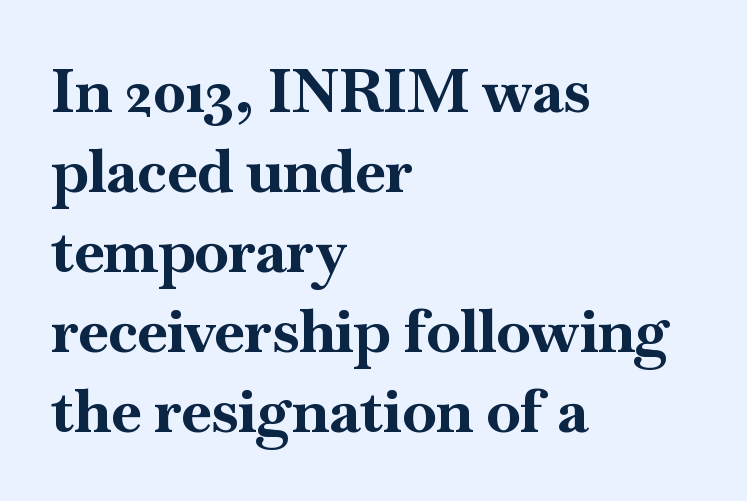
The setting favours the left margin, as ordinary paragraphs usually do. Are there feet on the stems? There are — it's a serif. Spacing between characters is what you'd get straight out of the box. The font is running at its bold setting. Whoever set this chose a conventional vertical rhythm. Note the varied advance widths — an 'i' is clearly narrower than an 'm'.
